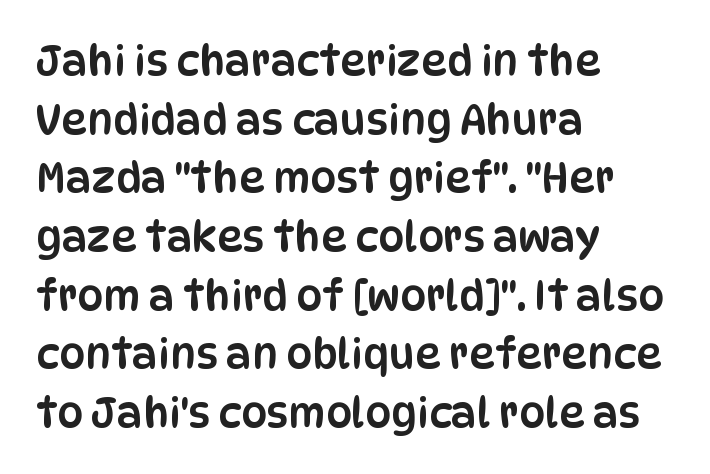
{"serif": "no", "italic": "no", "width": "condensed", "stroke_contrast": "low", "x_height": "large", "monospaced": "no", "underline": "no", "align": "left", "line_spacing": "normal", "line_spacing_ratio": 1.43, "letter_spacing": "normal", "letter_spacing_em": 0.0, "glyph_px": 41}
